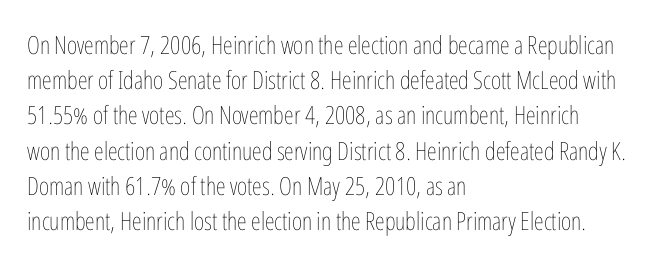
Q: Is the text bold? A: No.
Q: Is the text italic (slanted)? A: No, it is upright.
Q: Is the text underlined? A: No.
Q: How is the paragraph aligned? A: Left-aligned.
Q: Is the spacing between letters normal or unusually wide? A: Normal.
Q: Is the spacing between lines tight, normal or loose? A: Normal.
